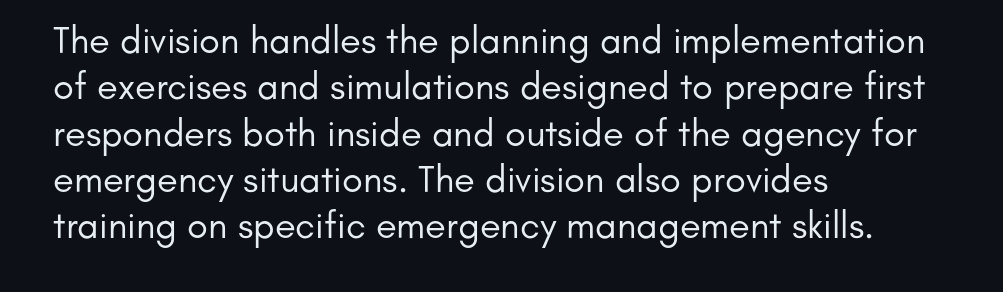
{"serif": "no", "italic": "no", "bold": "no", "weight": "regular", "width": "normal", "stroke_contrast": "low", "x_height": "small", "monospaced": "no", "underline": "no", "align": "left", "line_spacing_ratio": 1.22, "letter_spacing": "normal", "letter_spacing_em": 0.0, "glyph_px": 38}
